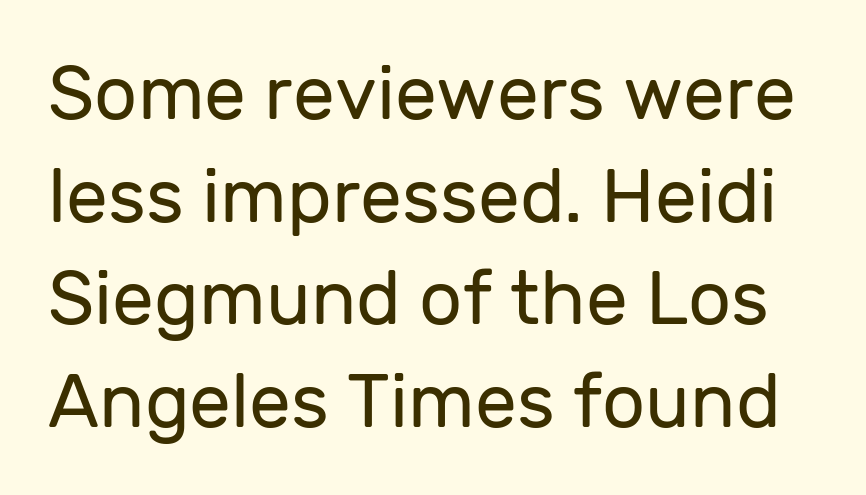
{"serif": "no", "italic": "no", "bold": "no", "weight": "regular", "width": "normal", "stroke_contrast": "low", "x_height": "medium", "monospaced": "no", "underline": "no", "line_spacing": "normal", "line_spacing_ratio": 1.37, "letter_spacing": "normal", "letter_spacing_em": 0.0, "glyph_px": 75}
